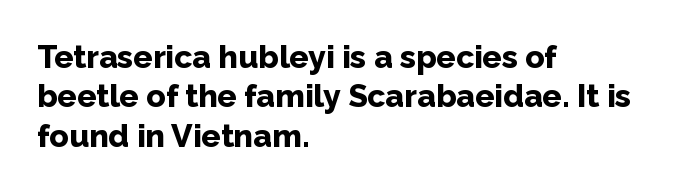
The image shows 32 px bold sans-serif type, upright; set left-aligned, line spacing 1.23x, normal letter spacing, not underlined; low stroke contrast and a medium x-height.
